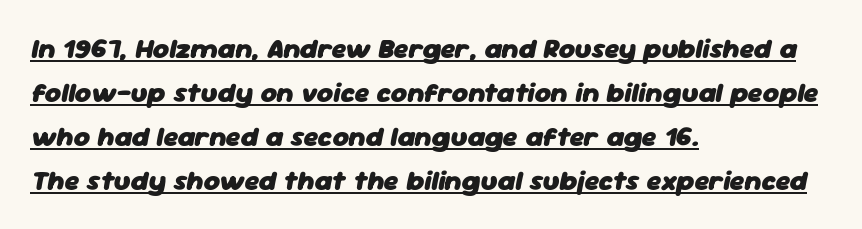
The image shows 28 px heavy type, italic (leaning right); set left-aligned, normal line spacing (1.57x), normal letter spacing, underlined; low stroke contrast and a medium x-height.
